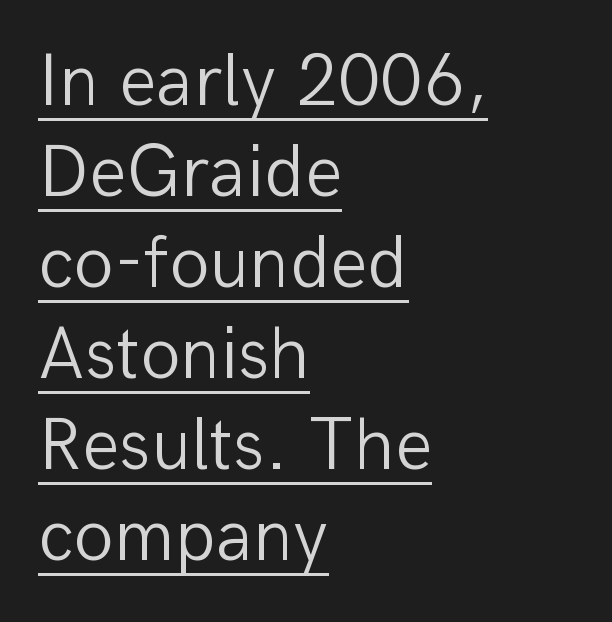
Q: Is the text bold? A: No.
Q: Is the text italic (slanted)? A: No, it is upright.
Q: Is the typeface a serif or a sans-serif typeface? A: Sans-serif.
Q: Is the text underlined? A: Yes.
Q: How is the paragraph aligned? A: Left-aligned.
Q: Is the spacing between letters normal or unusually wide? A: Normal.
Q: Width (condensed, normal, or wide)? A: Normal.
Q: Stroke contrast? A: Low.
Q: x-height? A: Medium.
Q: Monospaced? A: No.
